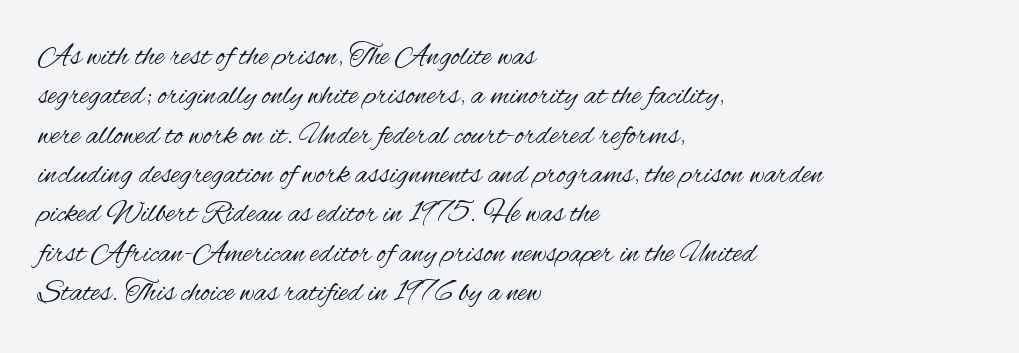
The image shows 31 px regular-weight, condensed sans-serif type; set left-aligned, normal line spacing (1.27x), normal letter spacing, not underlined; medium stroke contrast and a small x-height.
